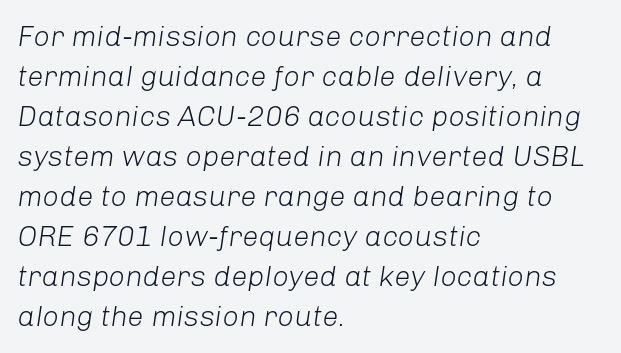
{"italic": "yes", "lean": "right", "slant_degrees": 8, "bold": "no", "weight": "light", "width": "normal", "stroke_contrast": "low", "x_height": "medium", "monospaced": "no", "underline": "no", "align": "left", "line_spacing": "normal", "line_spacing_ratio": 1.38, "letter_spacing": "normal", "letter_spacing_em": 0.0, "glyph_px": 29}
